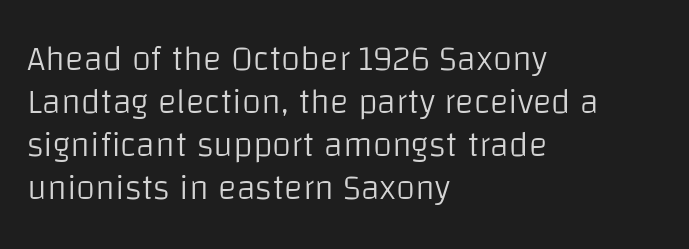
Q: Is the text bold? A: No.
Q: Is the text italic (slanted)? A: No, it is upright.
Q: Is the typeface a serif or a sans-serif typeface? A: Sans-serif.
Q: Is the text underlined? A: No.
Q: How is the paragraph aligned? A: Left-aligned.
Q: Is the spacing between letters normal or unusually wide? A: Normal.
Q: Width (condensed, normal, or wide)? A: Normal.
Q: Stroke contrast? A: Low.
Q: x-height? A: Large.
Q: Monospaced? A: No.
